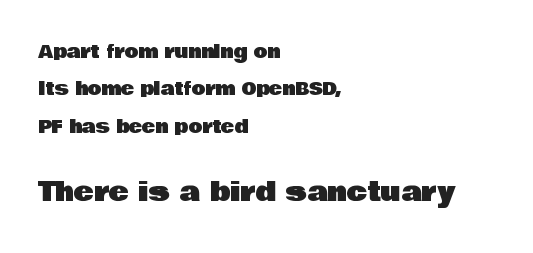
The image shows 27 px text type, upright; set left-aligned, loose line spacing (2.07x), normal letter spacing, not underlined; the second (bottom) block is 1.5x larger.
